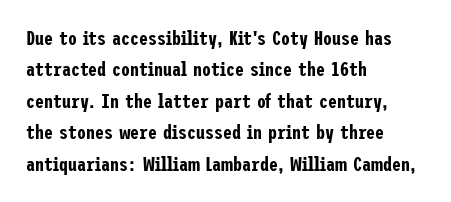
Compared with a centered layout, this one pins lines to the left instead. The space beneath each line is pristine and unruled. The passage shown stacks its lines at a standard gap. Do the letters lean? They stand straight. Spacing between characters is what you'd get straight out of the box.
